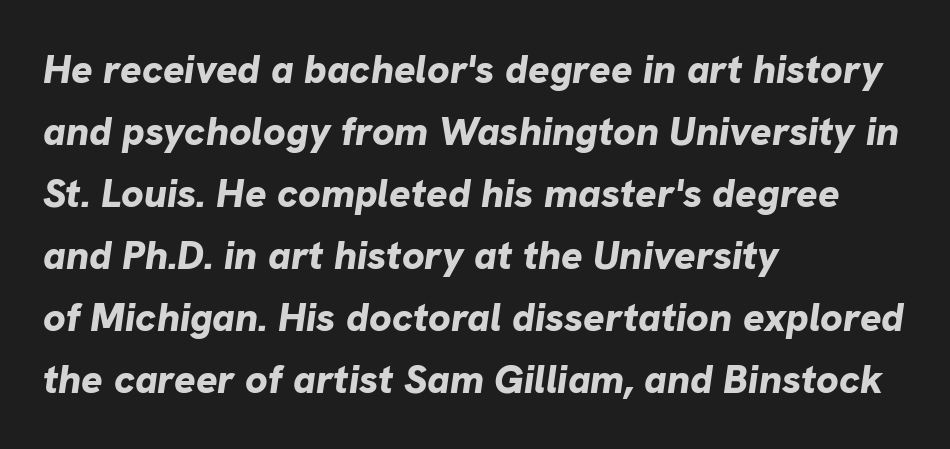
{"italic": "yes", "lean": "right", "slant_degrees": 8, "bold": "yes", "weight": "bold", "width": "normal", "stroke_contrast": "low", "x_height": "medium", "monospaced": "no", "underline": "no", "align": "left", "line_spacing": "normal", "line_spacing_ratio": 1.55, "letter_spacing": "normal", "letter_spacing_em": 0.0, "glyph_px": 40}
